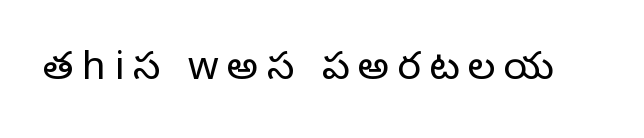
Q: Is the text bold? A: No.
Q: Is the text italic (slanted)? A: No, it is upright.
Q: Is the typeface a serif or a sans-serif typeface? A: Sans-serif.
Q: Is the text underlined? A: No.
Q: Is the spacing between letters normal or unusually wide? A: Unusually wide.
Q: Width (condensed, normal, or wide)? A: Normal.
Q: Stroke contrast? A: Low.
Q: x-height? A: Medium.
Q: Monospaced? A: No.
